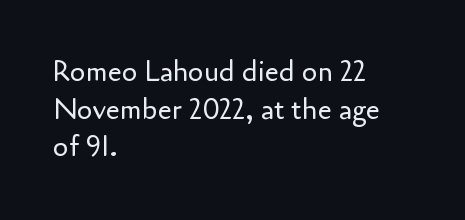
{"serif": "no", "italic": "no", "bold": "no", "weight": "regular", "width": "normal", "stroke_contrast": "low", "x_height": "small", "monospaced": "no", "underline": "no", "align": "left", "line_spacing": "normal", "line_spacing_ratio": 1.34, "letter_spacing": "normal", "letter_spacing_em": 0.0, "glyph_px": 28}
